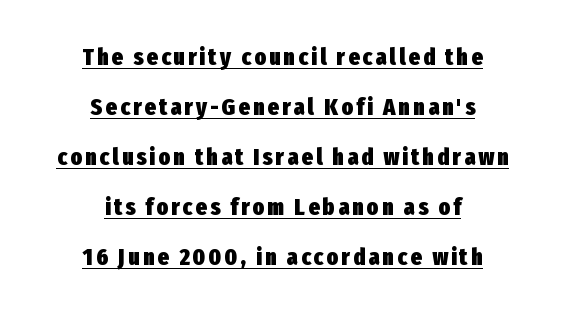
Summary of weight: heavy, a full bold. Posture: upright roman. Notice how the passage keeps no hard edge, just a central spine. Compared with typical paragraphs, the rows here are farther apart. Students, observe the line beneath the letters — that is underlining.
